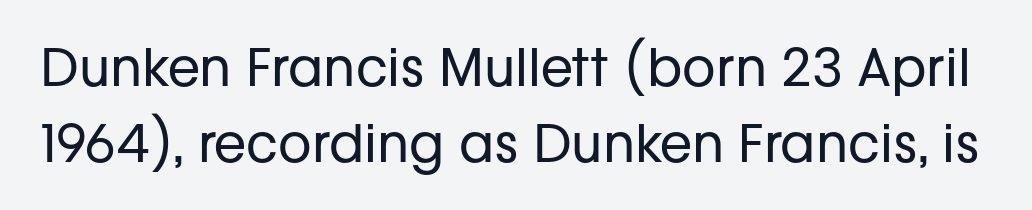
Q: Is the text bold? A: No.
Q: Is the text italic (slanted)? A: No, it is upright.
Q: Is the typeface a serif or a sans-serif typeface? A: Sans-serif.
Q: Is the text underlined? A: No.
Q: Is the spacing between letters normal or unusually wide? A: Normal.
Q: Is the spacing between lines tight, normal or loose? A: Normal.
Q: Width (condensed, normal, or wide)? A: Normal.
Q: Stroke contrast? A: Low.
Q: x-height? A: Medium.
Q: Monospaced? A: No.
